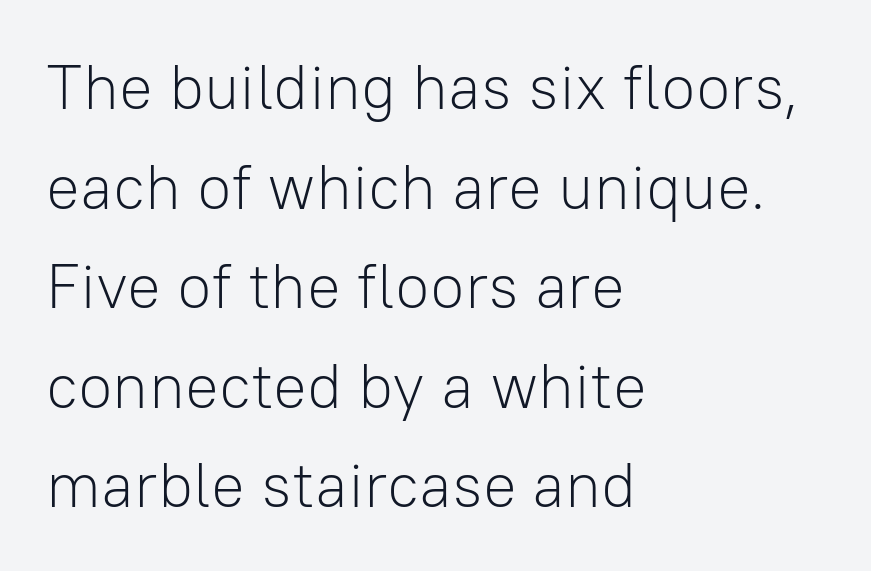
{"serif": "no", "italic": "no", "bold": "no", "weight": "light", "width": "normal", "stroke_contrast": "low", "x_height": "medium", "monospaced": "no", "underline": "no", "align": "left", "line_spacing": "normal", "line_spacing_ratio": 1.58, "letter_spacing": "normal", "letter_spacing_em": 0.0, "glyph_px": 63}
